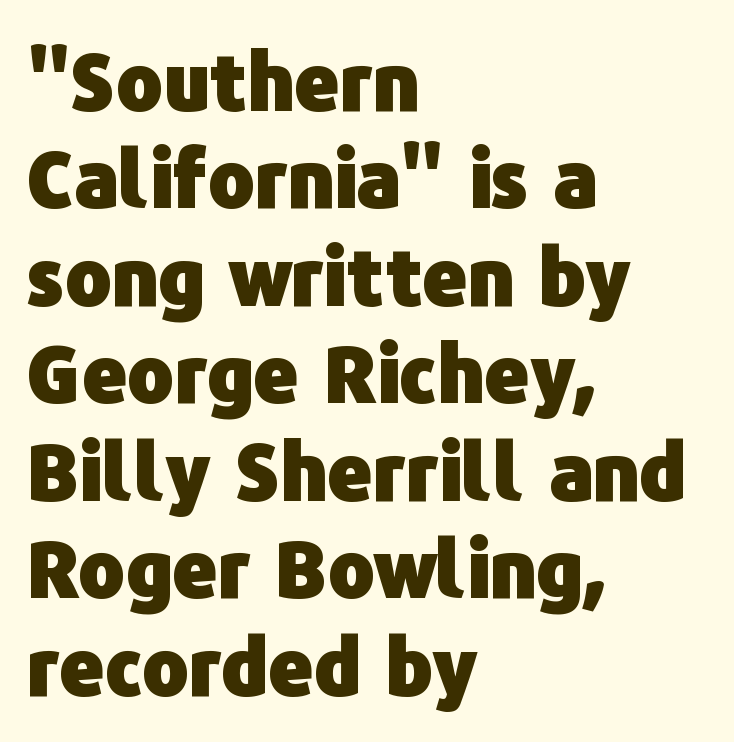
The letters stand straight up with perfectly vertical stems. What's the leading like? Ordinary, nothing unusual. I'd describe the lettering as bold — thick and assertive. Words appear dense and cohesive because spacing is normal. Any mark beneath the type? The region is blank. The text block is weighted toward the left margin, trailing off unevenly rightward.
